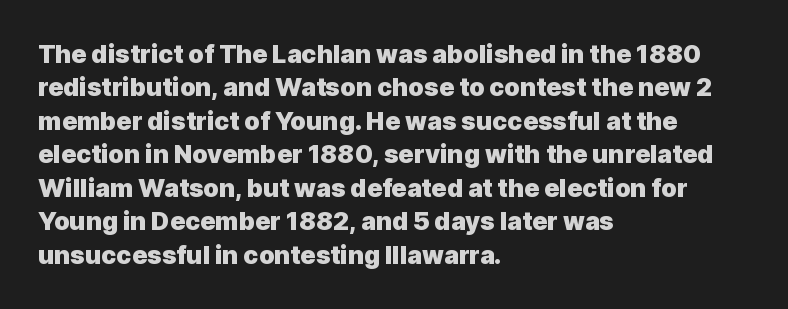
{"italic": "no", "bold": "yes", "underline": "no", "align": "left", "line_spacing": "normal", "line_spacing_ratio": 1.34, "letter_spacing": "normal", "letter_spacing_em": 0.0, "glyph_px": 25}
